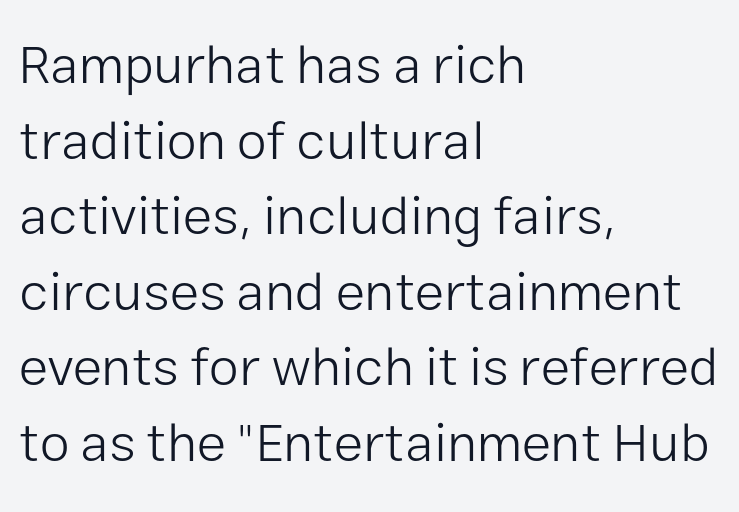
Q: Is the text bold? A: No.
Q: Is the text italic (slanted)? A: No, it is upright.
Q: Is the typeface a serif or a sans-serif typeface? A: Sans-serif.
Q: Is the text underlined? A: No.
Q: How is the paragraph aligned? A: Left-aligned.
Q: Is the spacing between letters normal or unusually wide? A: Normal.
Q: Is the spacing between lines tight, normal or loose? A: Normal.
Q: Width (condensed, normal, or wide)? A: Normal.
Q: Stroke contrast? A: Low.
Q: x-height? A: Medium.
Q: Monospaced? A: No.
